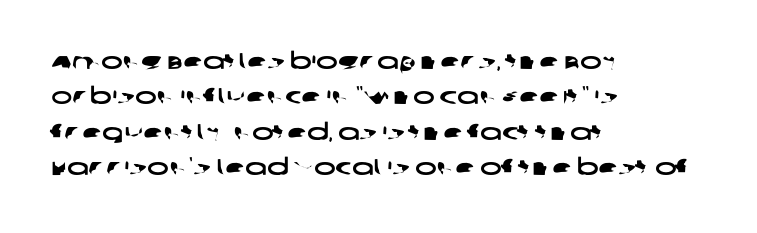
Q: Is the text underlined? A: No.
Q: How is the paragraph aligned? A: Left-aligned.
Q: Is the spacing between letters normal or unusually wide? A: Normal.
Q: Is the spacing between lines tight, normal or loose? A: Normal.
